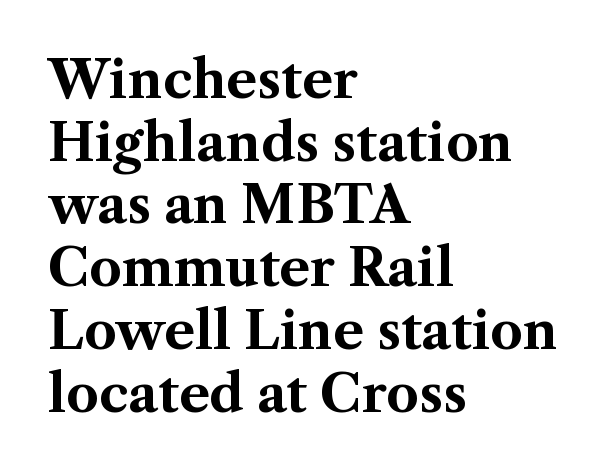
Varying glyph widths throughout — classic text-font behaviour. The face used here has the dense, thick strokes of a bold. Are there feet on the stems? There are — it's a serif. If you drew a line through each stem, it would be perfectly vertical. The glyphs are unaccompanied by any horizontal stroke below them.
